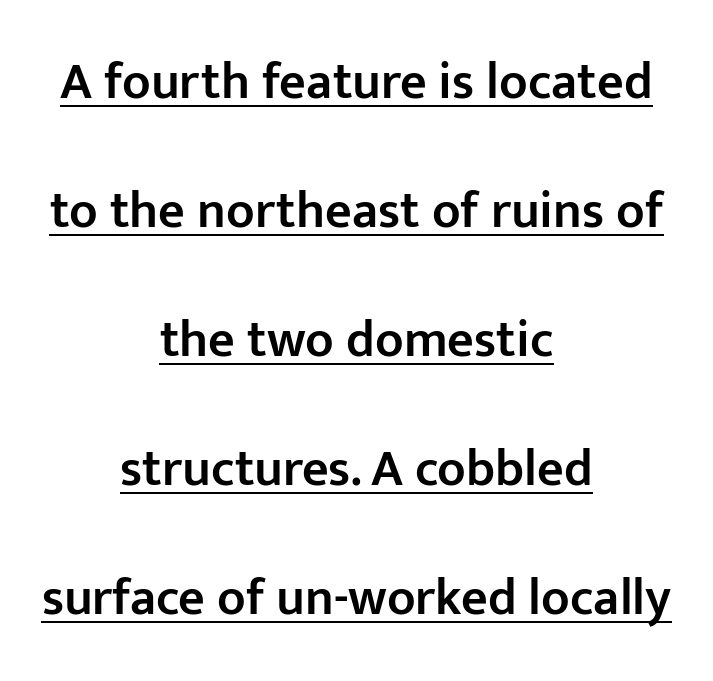
Classification — sans serif. These lines are rendered in a variable-pitch font. Posture: upright roman. Students, observe: this is what heavily led, spacious text looks like.
